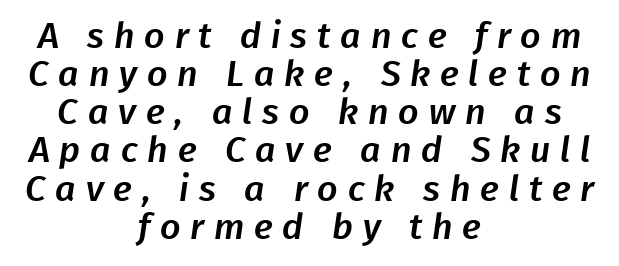
{"serif": "no", "width": "normal", "stroke_contrast": "low", "x_height": "medium", "monospaced": "no", "underline": "no", "align": "center", "line_spacing": "tight", "line_spacing_ratio": 1.06, "letter_spacing": "wide", "letter_spacing_em": 0.27, "glyph_px": 36}
